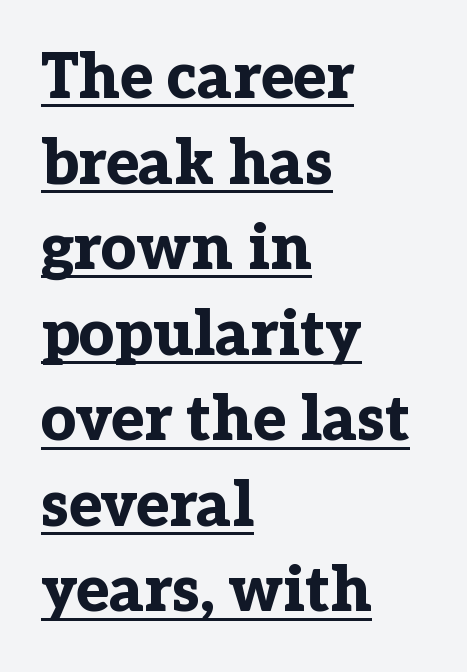
{"serif": "yes", "italic": "no", "bold": "yes", "weight": "bold", "width": "normal", "stroke_contrast": "low", "x_height": "medium", "monospaced": "no", "underline": "yes", "align": "left", "line_spacing": "normal", "line_spacing_ratio": 1.38, "letter_spacing": "normal", "letter_spacing_em": 0.0, "glyph_px": 62}
